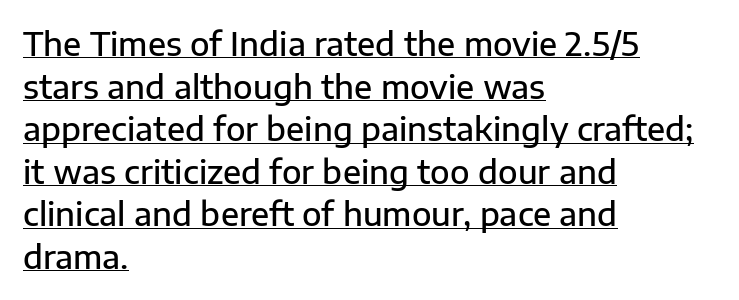
Q: Is the text bold? A: Semi-bold.
Q: Is the text italic (slanted)? A: No, it is upright.
Q: Is the typeface a serif or a sans-serif typeface? A: Sans-serif.
Q: Is the text underlined? A: Yes.
Q: How is the paragraph aligned? A: Left-aligned.
Q: Is the spacing between letters normal or unusually wide? A: Normal.
Q: Is the spacing between lines tight, normal or loose? A: Normal.
Q: Width (condensed, normal, or wide)? A: Normal.
Q: Stroke contrast? A: Low.
Q: x-height? A: Medium.
Q: Monospaced? A: No.
